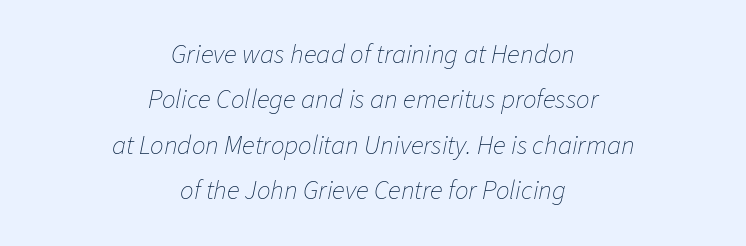
Interline gaps are of average width in this sample. The area under the type is left untouched. Short and long lines alike share a common midpoint. Weight: regular or lighter. Standard letterfit; no display-style spreading of the glyphs.
